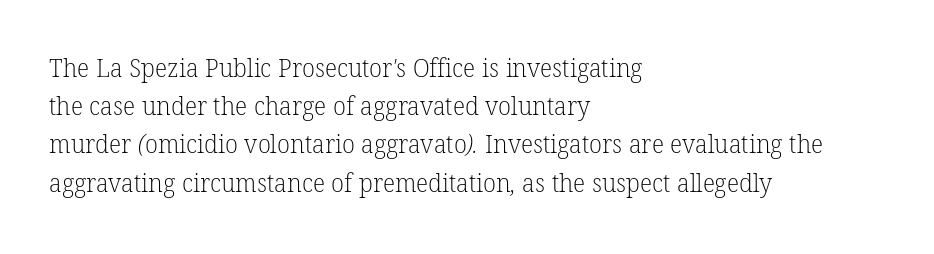
Unmarked baselines from the first word to the last. Each word holds together tightly as a unit, with standard inter-letter gaps. What's the leading like? Ordinary, nothing unusual. Unbolded letterforms with no extra heft.
